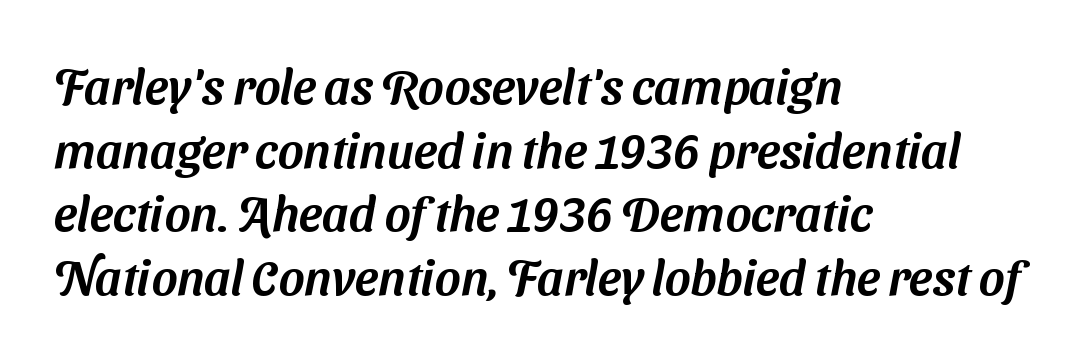
Q: Is the typeface a serif or a sans-serif typeface? A: Sans-serif.
Q: Is the text underlined? A: No.
Q: How is the paragraph aligned? A: Left-aligned.
Q: Is the spacing between letters normal or unusually wide? A: Normal.
Q: Is the spacing between lines tight, normal or loose? A: Normal.
Q: Width (condensed, normal, or wide)? A: Normal.
Q: Stroke contrast? A: Medium.
Q: x-height? A: Medium.
Q: Monospaced? A: No.
